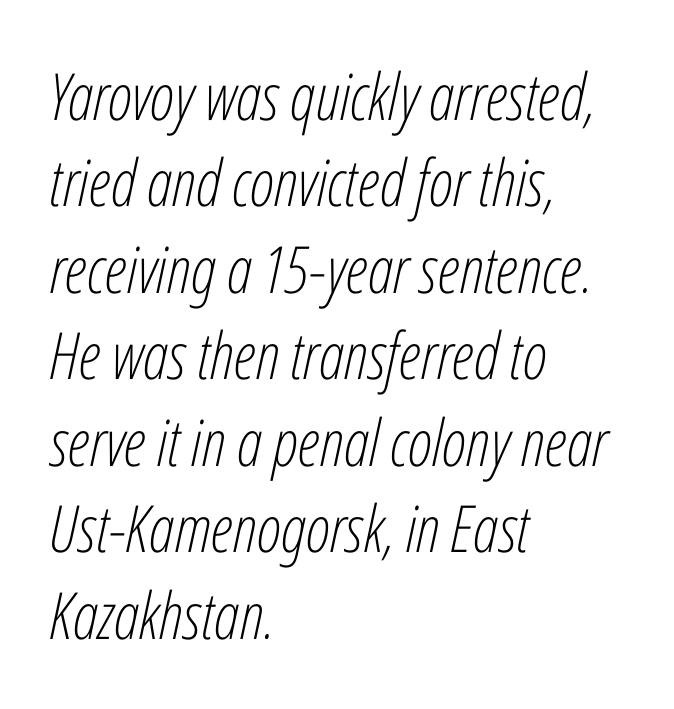
The image shows 65 px light, condensed type, italic (leaning right); set left-aligned, normal line spacing (1.33x), normal letter spacing, not underlined; low stroke contrast and a medium x-height.
